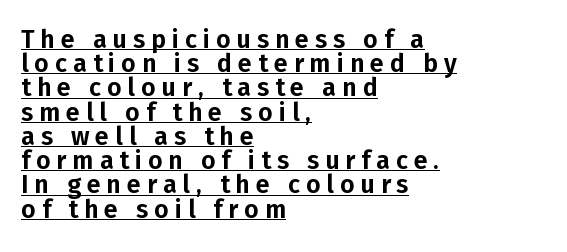
Is there an underline? Yes — a line sits under the letters. The letters are spread apart with noticeably loose tracking. Quick note: not italic, upright. Reading down the column, the eye jumps only a short way to each next line. Where is the straight margin? On the left.
